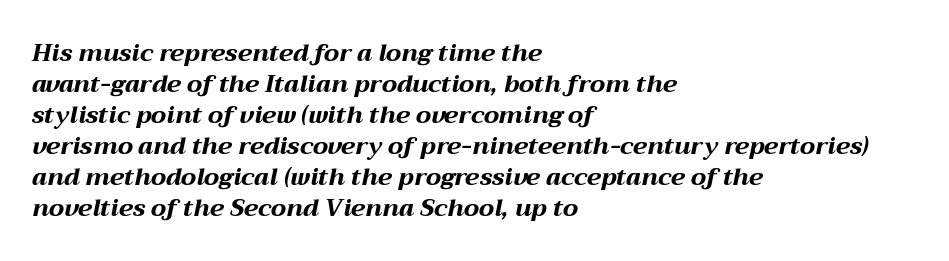
Q: Is the text bold? A: Yes.
Q: Is the text italic (slanted)? A: Yes, it leans right by about 12 degrees.
Q: Is the text underlined? A: No.
Q: How is the paragraph aligned? A: Left-aligned.
Q: Is the spacing between letters normal or unusually wide? A: Normal.
Q: Is the spacing between lines tight, normal or loose? A: Normal.
